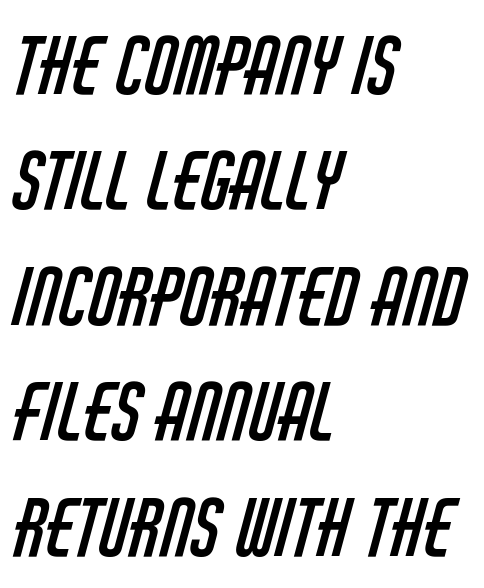
Q: Is the text bold? A: No.
Q: Is the typeface a serif or a sans-serif typeface? A: Sans-serif.
Q: Is the text underlined? A: No.
Q: How is the paragraph aligned? A: Left-aligned.
Q: Is the spacing between letters normal or unusually wide? A: Normal.
Q: Is the spacing between lines tight, normal or loose? A: Normal.
Q: Width (condensed, normal, or wide)? A: Condensed.
Q: Stroke contrast? A: Low.
Q: x-height? A: Large.
Q: Monospaced? A: No.
